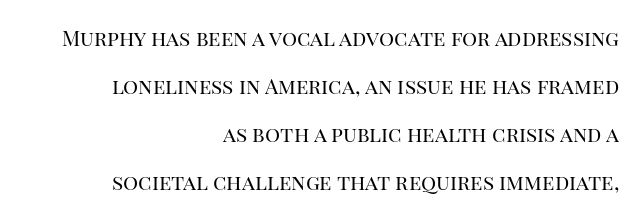
{"italic": "no", "bold": "no", "underline": "no", "align": "right", "line_spacing": "loose", "line_spacing_ratio": 2.28, "letter_spacing": "normal", "letter_spacing_em": 0.0, "glyph_px": 21}
